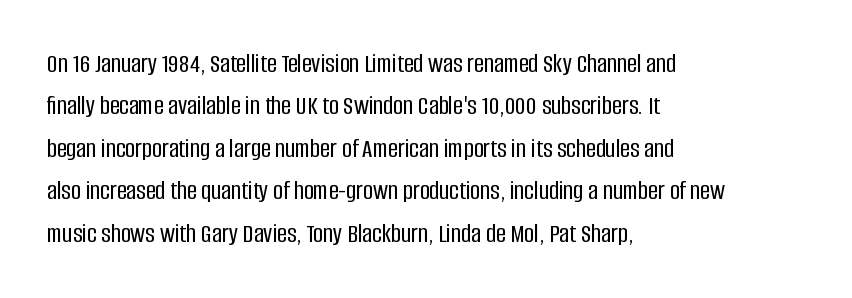
Q: Is the text italic (slanted)? A: No, it is upright.
Q: Is the text underlined? A: No.
Q: How is the paragraph aligned? A: Left-aligned.
Q: Is the spacing between letters normal or unusually wide? A: Normal.
Q: Is the spacing between lines tight, normal or loose? A: Normal.
